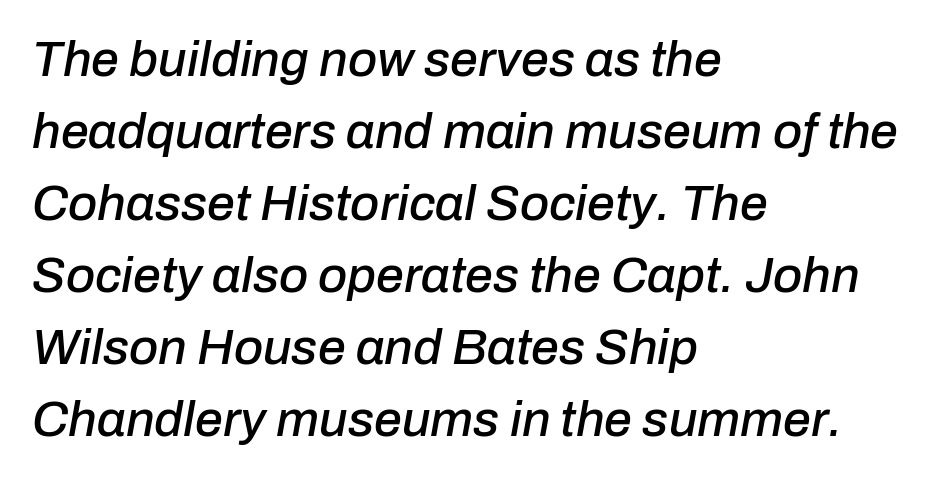
The image shows 50 px text type, italic (leaning right); set left-aligned, normal line spacing (1.44x), normal letter spacing, not underlined; low stroke contrast and a medium x-height.
